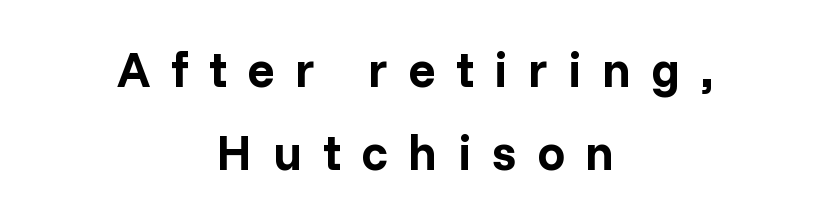
{"serif": "no", "italic": "no", "bold": "yes", "weight": "bold", "width": "normal", "stroke_contrast": "low", "x_height": "medium", "monospaced": "no", "underline": "no", "align": "center", "line_spacing": "normal", "line_spacing_ratio": 1.66, "letter_spacing": "wide", "letter_spacing_em": 0.41, "glyph_px": 50}
